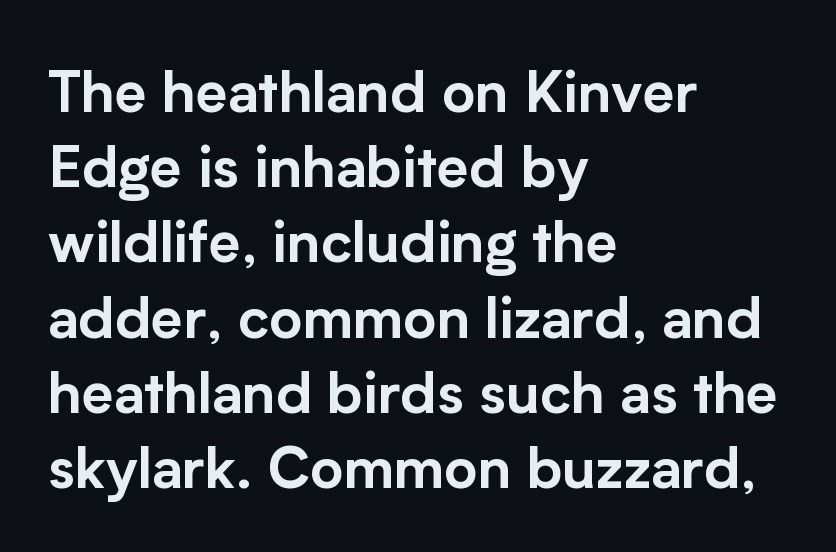
The image shows 57 px sans-serif type, upright; set left-aligned, normal line spacing (1.32x), normal letter spacing, not underlined; low stroke contrast and a medium x-height.
